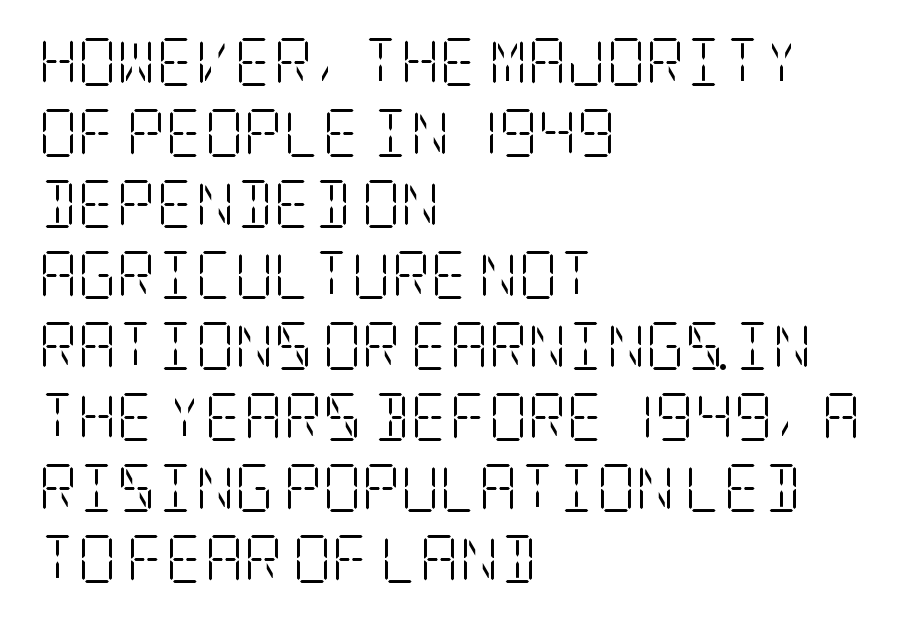
{"serif": "yes", "italic": "no", "bold": "no", "weight": "light", "width": "condensed", "stroke_contrast": "low", "x_height": "large", "underline": "no", "align": "left", "line_spacing": "normal", "line_spacing_ratio": 1.48, "letter_spacing": "normal", "letter_spacing_em": 0.0, "glyph_px": 48}
